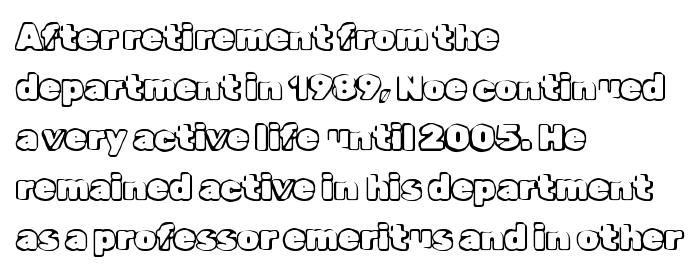
The image shows 35 px text type, upright; set left-aligned, normal line spacing (1.43x), normal letter spacing, not underlined; a medium x-height.
